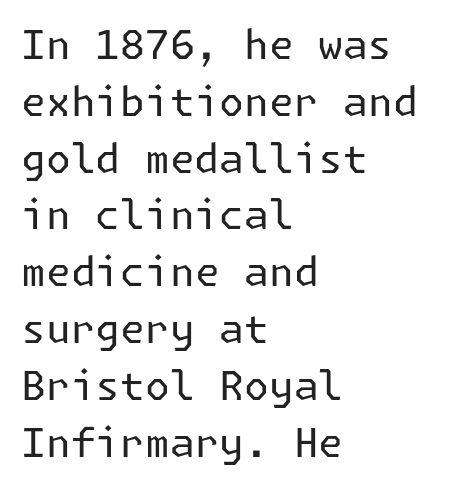
{"serif": "no", "italic": "no", "bold": "no", "weight": "regular", "width": "normal", "stroke_contrast": "low", "x_height": "medium", "underline": "no", "align": "left", "line_spacing": "normal", "line_spacing_ratio": 1.42, "letter_spacing": "normal", "letter_spacing_em": 0.0, "glyph_px": 40}
